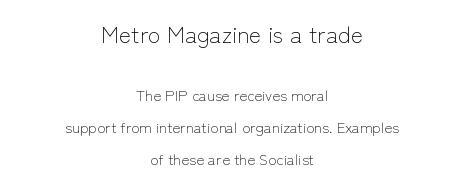
The image shows 23 px text type, upright; set centered, loose line spacing (2.12x), normal letter spacing, not underlined; the first (top) block is 1.53x larger.
